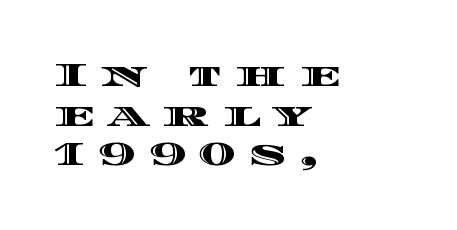
Q: Is the text italic (slanted)? A: No, it is upright.
Q: Is the text underlined? A: No.
Q: How is the paragraph aligned? A: Left-aligned.
Q: Is the spacing between letters normal or unusually wide? A: Unusually wide.
Q: Is the spacing between lines tight, normal or loose? A: Tight.
Q: Width (condensed, normal, or wide)? A: Wide.
Q: x-height? A: Large.
Q: Monospaced? A: No.
